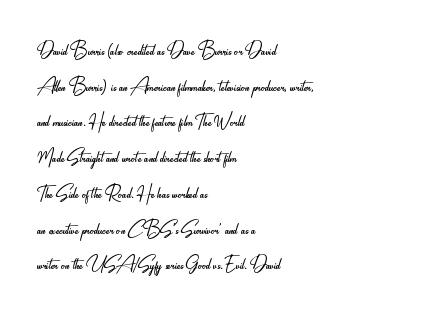
The image shows 25 px text type; set left-aligned, normal line spacing (1.43x), normal letter spacing, not underlined.
